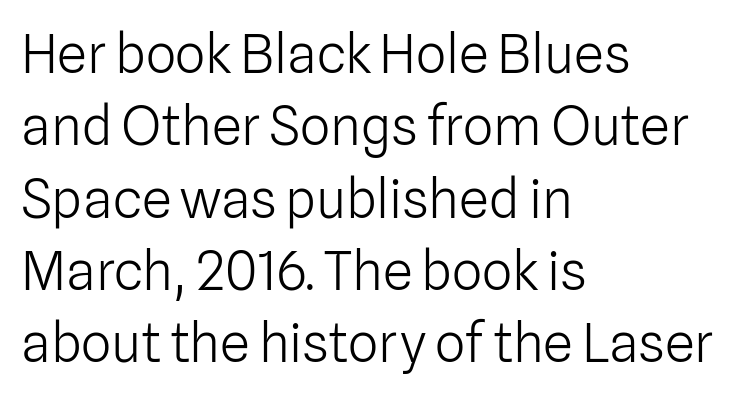
{"serif": "no", "italic": "no", "bold": "no", "weight": "light", "width": "normal", "stroke_contrast": "low", "x_height": "medium", "monospaced": "no", "underline": "no", "align": "left", "line_spacing": "normal", "line_spacing_ratio": 1.34, "letter_spacing": "normal", "letter_spacing_em": 0.0, "glyph_px": 54}
